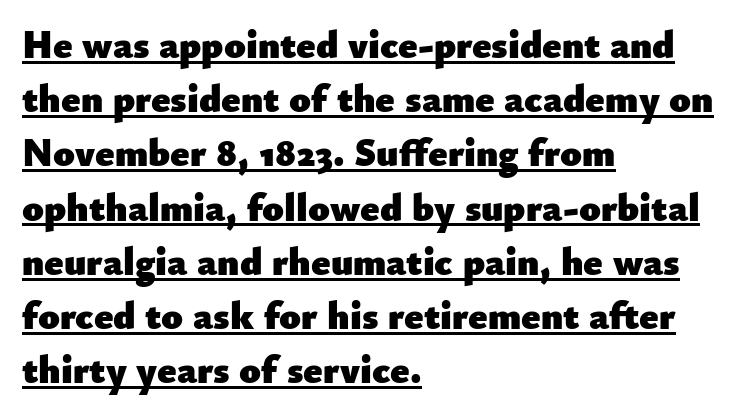
You can tell it's not italic because the verticals are truly vertical. A student would call this left alignment; a typographer would say flush left, rag right. How would I describe the line gaps? Plain and ordinary. In terms of letterform style, serifs are entirely absent.
